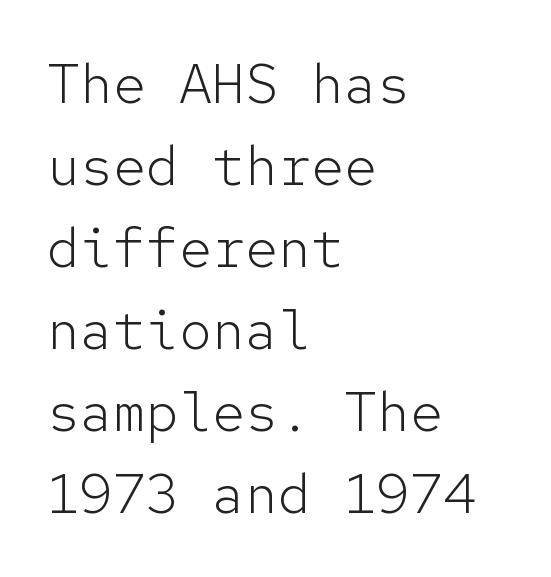
The image shows 55 px light sans-serif type, upright, monospaced; set left-aligned, normal line spacing (1.49x), normal letter spacing, not underlined; low stroke contrast and a medium x-height.
